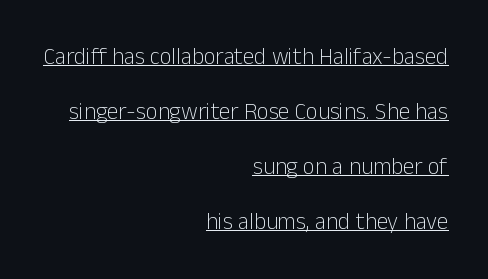
Q: Is the text bold? A: No.
Q: Is the text italic (slanted)? A: No, it is upright.
Q: Is the text underlined? A: Yes.
Q: How is the paragraph aligned? A: Right-aligned.
Q: Is the spacing between letters normal or unusually wide? A: Normal.
Q: Is the spacing between lines tight, normal or loose? A: Loose.
